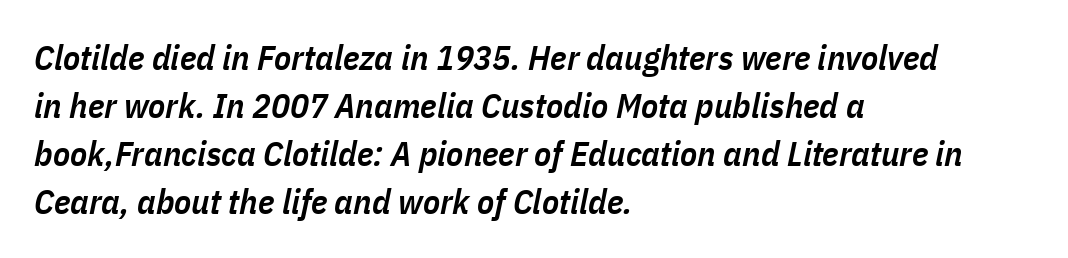
The image shows 35 px semibold, condensed type, italic (leaning right); set left-aligned, normal line spacing (1.37x), normal letter spacing, not underlined; low stroke contrast and a medium x-height.
